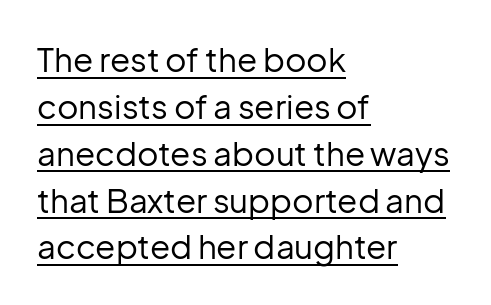
This is sans-serif lettering, the kind often seen on screens and signage. A typographer would call this underscored text. The tracking reads as untouched default to a designer's eye. This is the regular roman posture of the typeface. These lines sit exactly where default settings would place them.
